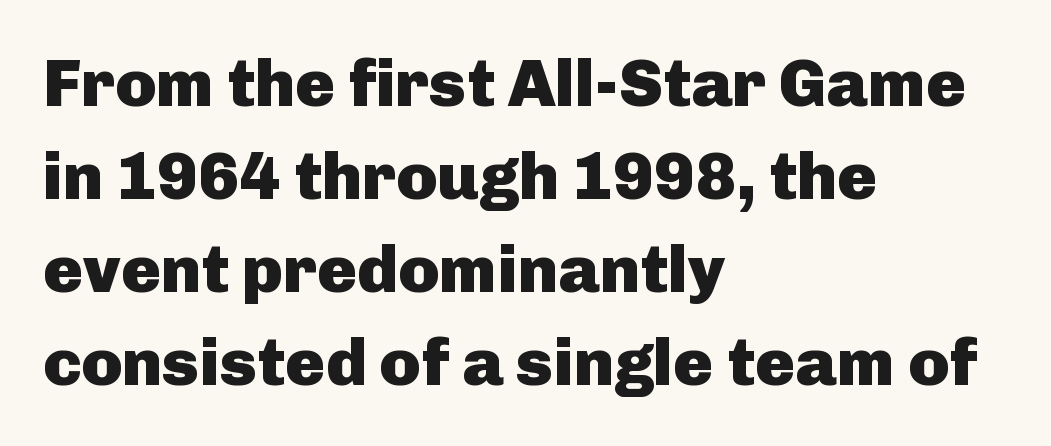
Q: Is the text bold? A: Yes.
Q: Is the text italic (slanted)? A: No, it is upright.
Q: Is the typeface a serif or a sans-serif typeface? A: Sans-serif.
Q: Is the text underlined? A: No.
Q: How is the paragraph aligned? A: Left-aligned.
Q: Is the spacing between letters normal or unusually wide? A: Normal.
Q: Is the spacing between lines tight, normal or loose? A: Normal.
Q: Width (condensed, normal, or wide)? A: Normal.
Q: Stroke contrast? A: Low.
Q: x-height? A: Medium.
Q: Monospaced? A: No.
